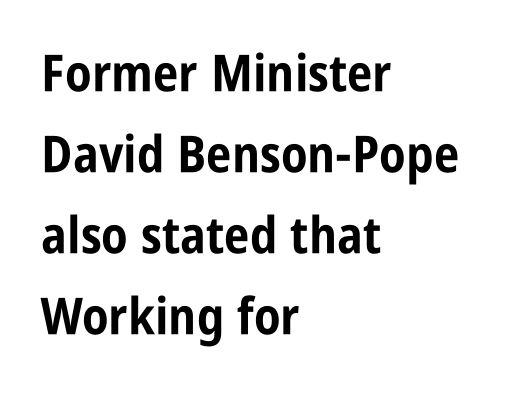
The image shows 51 px bold, condensed sans-serif type, upright; set left-aligned, normal line spacing (1.59x), normal letter spacing, not underlined; low stroke contrast and a large x-height.
